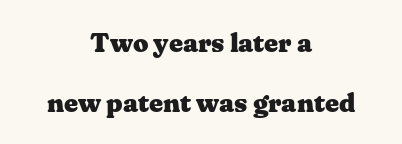
Q: Is the text bold? A: Yes.
Q: Is the text italic (slanted)? A: No, it is upright.
Q: Is the text underlined? A: No.
Q: How is the paragraph aligned? A: Centered.
Q: Is the spacing between letters normal or unusually wide? A: Normal.
Q: Is the spacing between lines tight, normal or loose? A: Loose.
